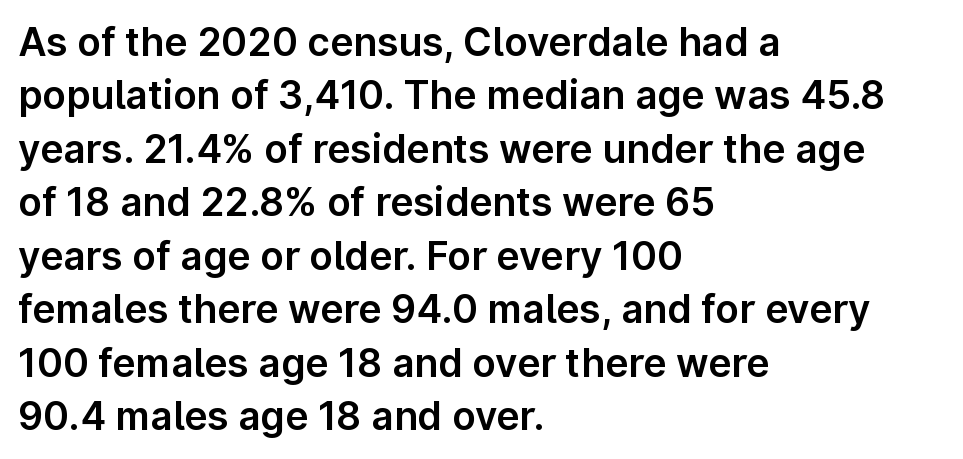
Rows of type keep a routine distance in the vertical direction. The paragraph has a hard left edge and a soft right edge. Classification — sans serif. Upright lettering throughout. Each letter keeps its own natural width here, so spacing adapts to shape.
